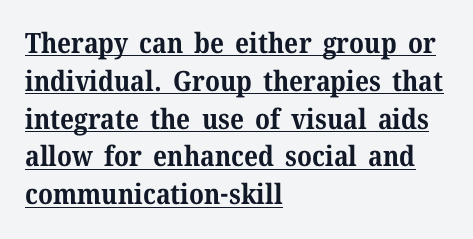
The image shows 28 px bold serif type, upright; set left-aligned, normal line spacing (1.35x), normal letter spacing, underlined; medium stroke contrast and a medium x-height.
